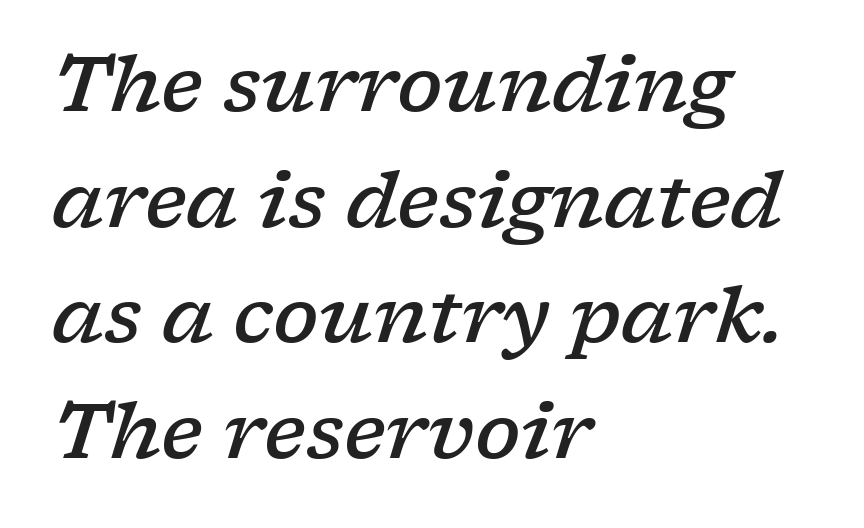
Q: Is the text bold? A: Semi-bold.
Q: Is the text italic (slanted)? A: Yes, it leans right by about 17 degrees.
Q: Is the typeface a serif or a sans-serif typeface? A: Serif.
Q: Is the text underlined? A: No.
Q: How is the paragraph aligned? A: Left-aligned.
Q: Is the spacing between letters normal or unusually wide? A: Normal.
Q: Is the spacing between lines tight, normal or loose? A: Normal.
Q: Width (condensed, normal, or wide)? A: Wide.
Q: Stroke contrast? A: Low.
Q: x-height? A: Medium.
Q: Monospaced? A: No.
